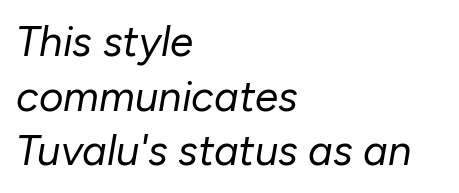
An italicized treatment has been applied to the whole sample. The passage shown stacks its lines at a standard gap. Here the glyphs are tracked normally, forming tight word shapes. Reading down the block, your eye returns to a fixed left position each line.
